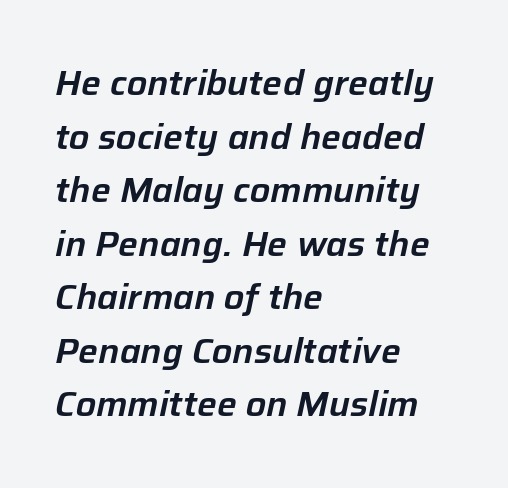
Q: Is the text italic (slanted)? A: Yes, it leans right by about 12 degrees.
Q: Is the text underlined? A: No.
Q: How is the paragraph aligned? A: Left-aligned.
Q: Is the spacing between letters normal or unusually wide? A: Normal.
Q: Is the spacing between lines tight, normal or loose? A: Normal.
Q: Width (condensed, normal, or wide)? A: Normal.
Q: Stroke contrast? A: Low.
Q: x-height? A: Medium.
Q: Monospaced? A: No.
